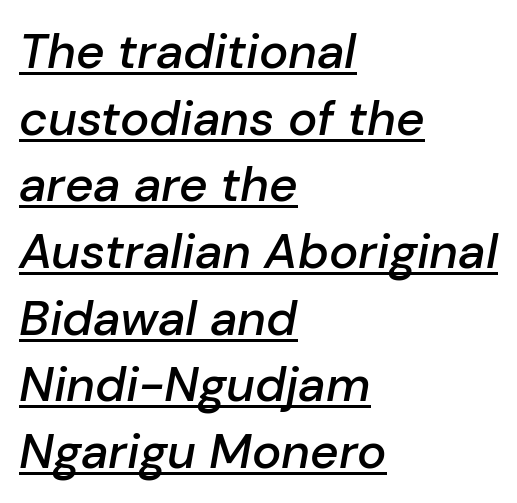
Normally led — the rows are evenly, conventionally spaced. Here the glyphs are tracked normally, forming tight word shapes. The compositor pushed each line to the left boundary. Each letter keeps its own natural width here, so spacing adapts to shape. Tall strokes in this sample are angled rather than plumb. Slightly chunky letters — semibold, I'd say, not full bold.
